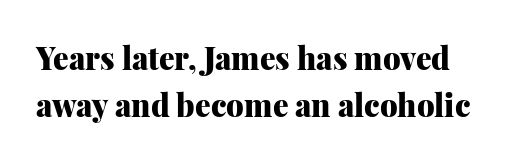
{"serif": "yes", "italic": "no", "bold": "yes", "weight": "heavy", "width": "normal", "stroke_contrast": "medium", "x_height": "medium", "monospaced": "no", "underline": "no", "line_spacing": "normal", "line_spacing_ratio": 1.53, "letter_spacing": "normal", "letter_spacing_em": 0.0, "glyph_px": 31}
